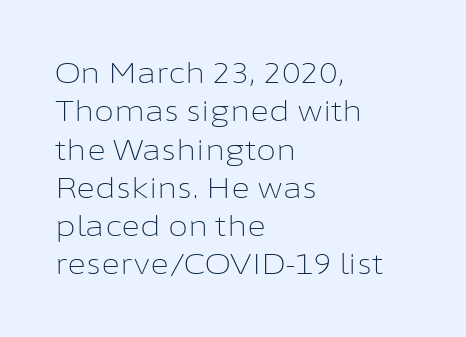
No extra tracking has been applied to these lines. Quick note: interline space is typical. Bare-footed words on every line. The passage shown is typed in a proportional face where columns would drift. A light-to-regular cut is what we see here.
